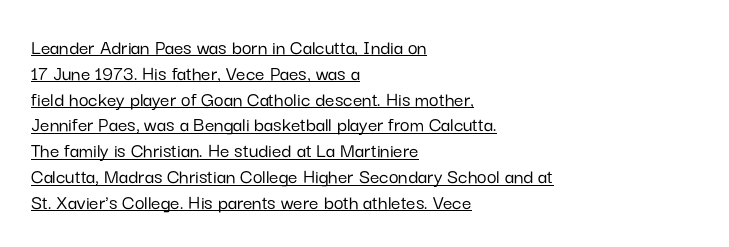
Unlike italic type, these characters show no tilt at all. Descenders here cross a horizontal rule under the line. This rendering uses left alignment, leaving the right contour irregular. The tracking reads as untouched default to a designer's eye.
